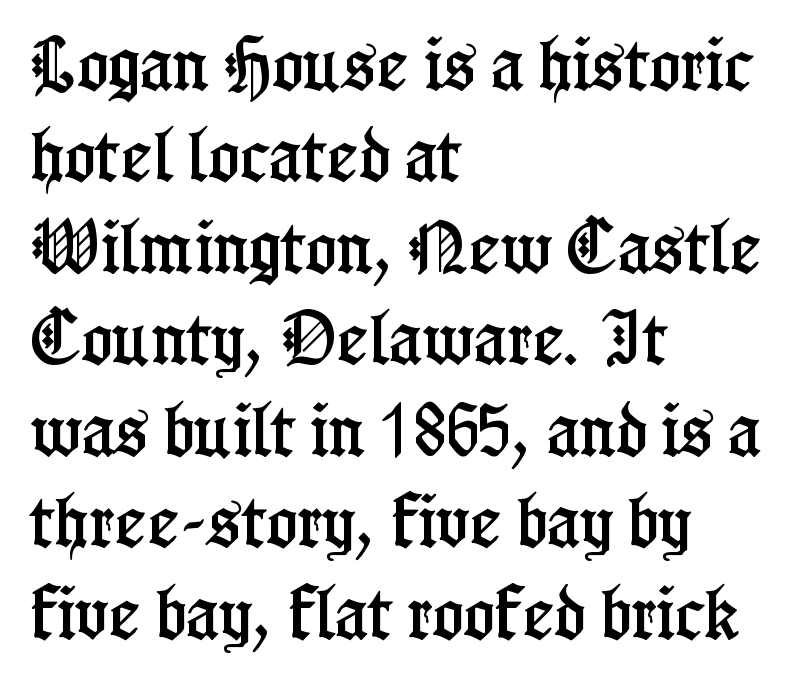
The image shows 59 px condensed serif type, upright; set left-aligned, normal line spacing (1.55x), normal letter spacing, not underlined; low stroke contrast and a medium x-height.
